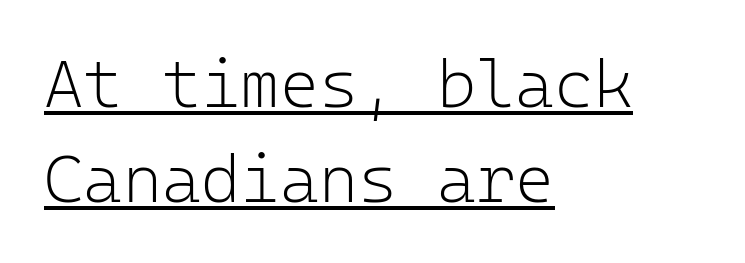
{"serif": "no", "italic": "no", "bold": "no", "weight": "light", "width": "normal", "stroke_contrast": "low", "x_height": "medium", "monospaced": "yes", "underline": "yes", "align": "left", "line_spacing": "normal", "line_spacing_ratio": 1.42, "letter_spacing": "normal", "letter_spacing_em": 0.0, "glyph_px": 67}
